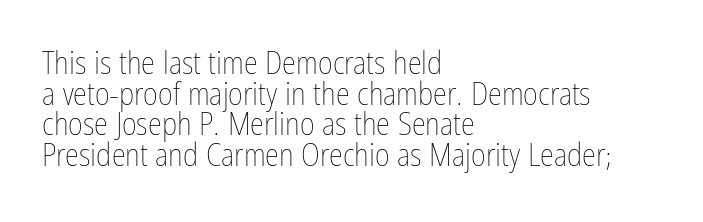
Spacing verdict: proportional, widths tailored to each character. These lines are set flush left with a ragged right edge. Weight: in the light-to-regular range. Caption: standard tracking, unaltered. Any mark beneath the type? The region is blank. Every stem runs plumb, perpendicular to the baseline.
